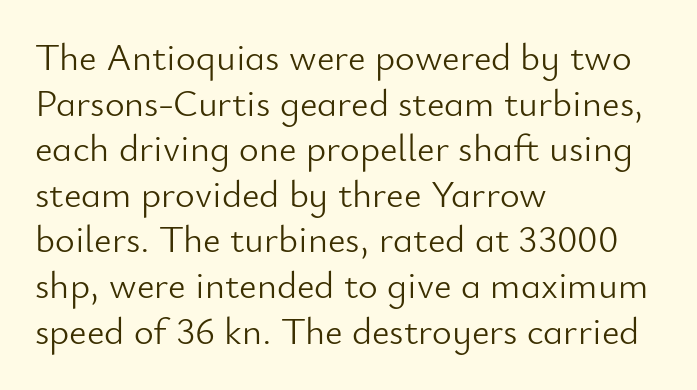
Q: Is the text bold? A: No.
Q: Is the text italic (slanted)? A: No, it is upright.
Q: Is the typeface a serif or a sans-serif typeface? A: Sans-serif.
Q: Is the text underlined? A: No.
Q: How is the paragraph aligned? A: Left-aligned.
Q: Is the spacing between letters normal or unusually wide? A: Normal.
Q: Width (condensed, normal, or wide)? A: Normal.
Q: Stroke contrast? A: Low.
Q: x-height? A: Small.
Q: Monospaced? A: No.
